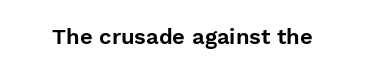
Q: Is the text italic (slanted)? A: No, it is upright.
Q: Is the text underlined? A: No.
Q: Is the spacing between letters normal or unusually wide? A: Normal.
